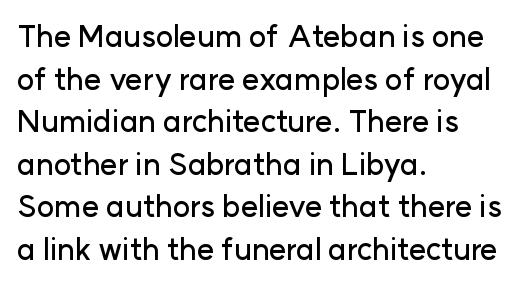
The horizontal fit of the characters is conventional and even. This is roman type, the default non-slanted kind. Note: no serifs on the glyphs. The designer left line spacing at the default. This sample has the flowing, uneven cadence of proportional lettering. Left-aligned paragraph, ragged on the right.
